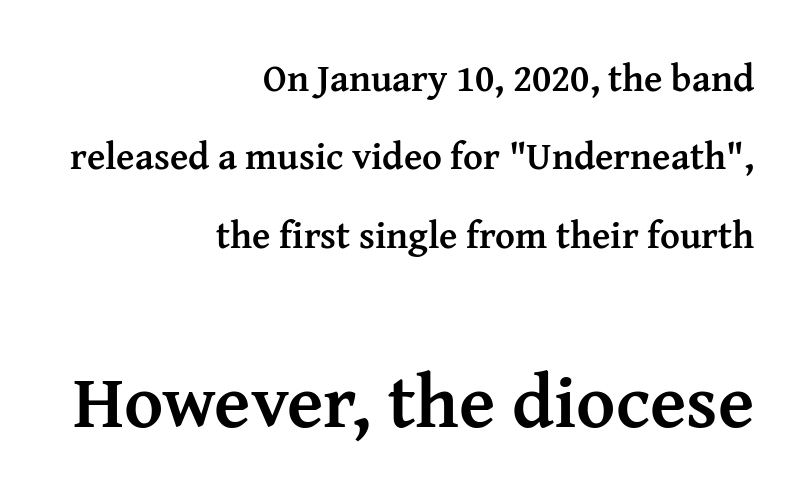
The image shows 75 px semibold serif type, upright; set right-aligned, loose line spacing (2.06x), normal letter spacing, not underlined; the second (bottom) block is 1.97x larger; medium stroke contrast and a medium x-height.
